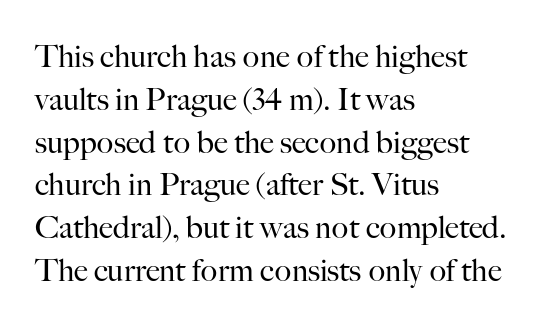
The passage shown is typed in a proportional face where columns would drift. Caption: face not bold, strokes unweighted. This rendering employs a face with finishing strokes, i.e., a serif. Regarding leading, the lines here are spaced in the standard way.
